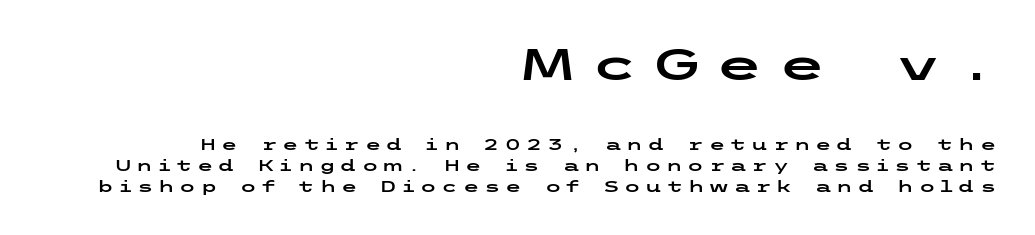
{"serif": "no", "italic": "no", "width": "wide", "stroke_contrast": "low", "x_height": "medium", "underline": "no", "align": "right", "line_spacing": "normal", "line_spacing_ratio": 1.4, "letter_spacing": "wide", "letter_spacing_em": 0.32, "larger_block": "first", "size_ratio": 2.93, "glyph_px": 44}
